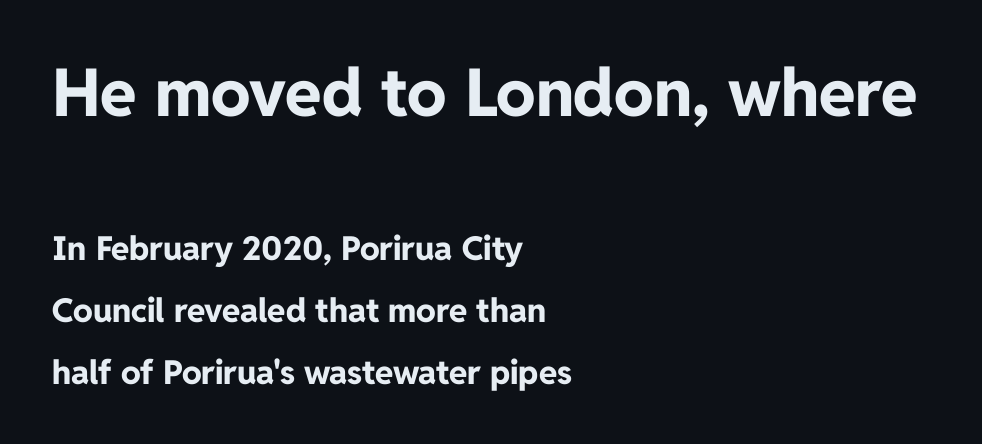
Q: Is the text bold? A: Yes.
Q: Is the text italic (slanted)? A: No, it is upright.
Q: Is the typeface a serif or a sans-serif typeface? A: Sans-serif.
Q: Is the text underlined? A: No.
Q: How is the paragraph aligned? A: Left-aligned.
Q: Is the spacing between letters normal or unusually wide? A: Normal.
Q: Which block of text is set in a larger size, the first (top) or the second (bottom)? A: The first (top) one.
Q: Width (condensed, normal, or wide)? A: Normal.
Q: Stroke contrast? A: Low.
Q: x-height? A: Medium.
Q: Monospaced? A: No.
